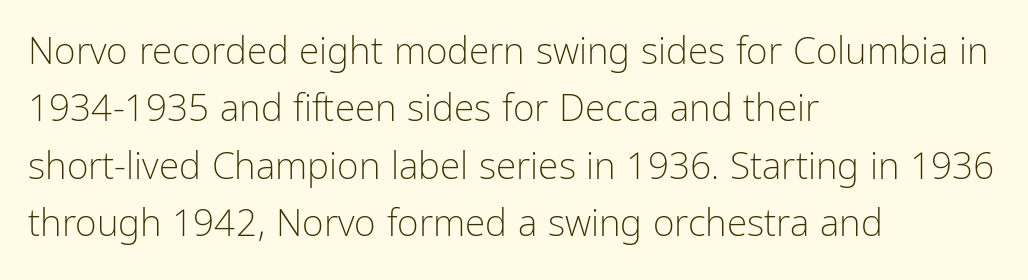
Normally led — the rows are evenly, conventionally spaced. The text was rendered using a sans face with plain stroke endings. The gaps between neighbouring characters are ordinary and unremarkable. Proportional: the letters do not fall into vertical columns. Is this a heavy cut? Hardly; it is regular or lighter. Ordinary non-slanted type is in use.
